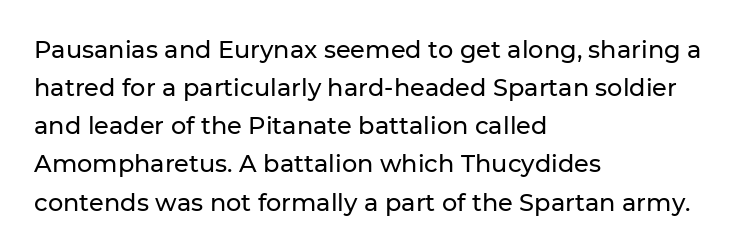
The image shows 24 px text type, upright; set left-aligned, normal line spacing (1.59x), normal letter spacing, not underlined.
